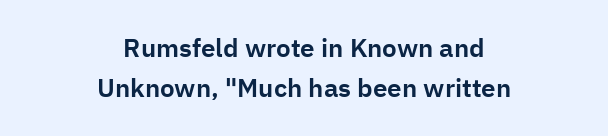
A typesetter would call this zero additional tracking. Each line is balanced around a shared central axis. Italic: no, the glyphs are upright roman. Unmarked baselines from the first word to the last. Successive baselines arrive at the customary interval.
